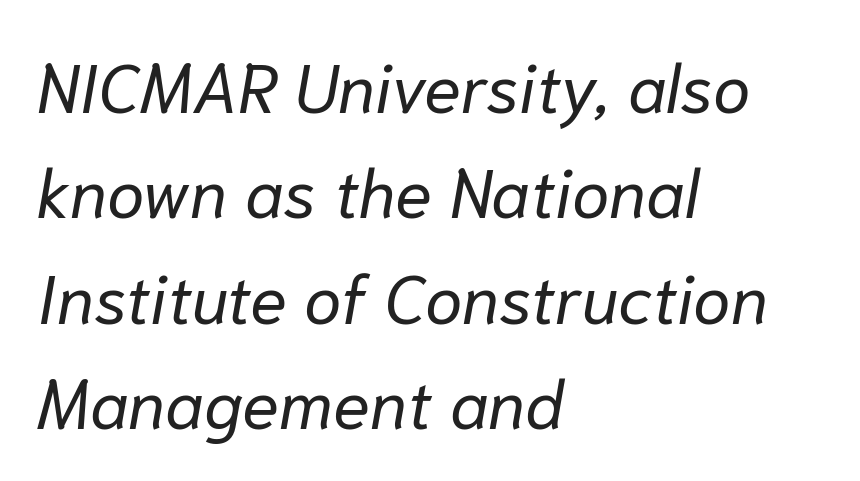
Q: Is the text bold? A: No.
Q: Is the text italic (slanted)? A: Yes, it leans right by about 10 degrees.
Q: Is the text underlined? A: No.
Q: How is the paragraph aligned? A: Left-aligned.
Q: Is the spacing between letters normal or unusually wide? A: Normal.
Q: Is the spacing between lines tight, normal or loose? A: Normal.
Q: Width (condensed, normal, or wide)? A: Normal.
Q: Stroke contrast? A: Low.
Q: x-height? A: Medium.
Q: Monospaced? A: No.
